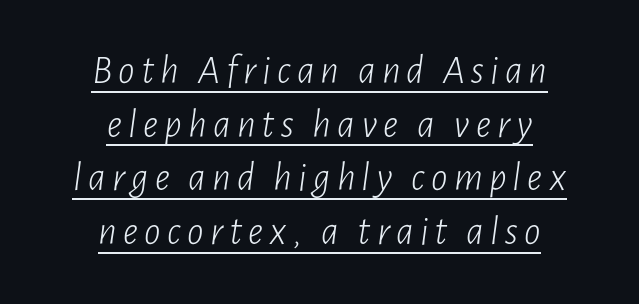
Q: Is the text bold? A: No.
Q: Is the text italic (slanted)? A: Yes, it leans right by about 7 degrees.
Q: Is the text underlined? A: Yes.
Q: How is the paragraph aligned? A: Centered.
Q: Is the spacing between lines tight, normal or loose? A: Normal.
Q: Width (condensed, normal, or wide)? A: Condensed.
Q: Stroke contrast? A: Low.
Q: x-height? A: Medium.
Q: Monospaced? A: No.
